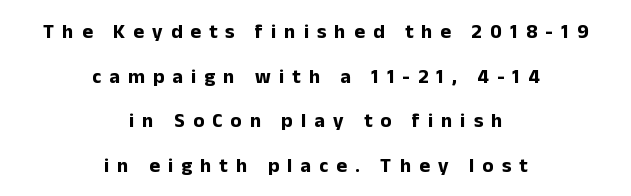
{"italic": "no", "bold": "yes", "underline": "no", "align": "center", "line_spacing": "loose", "line_spacing_ratio": 2.23, "letter_spacing": "wide", "letter_spacing_em": 0.41, "glyph_px": 20}
